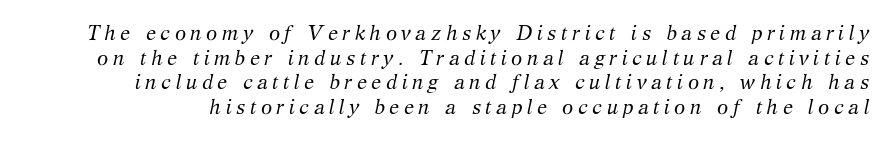
Q: Is the text bold? A: No.
Q: Is the text italic (slanted)? A: Yes, it leans right by about 12 degrees.
Q: Is the text underlined? A: No.
Q: Is the spacing between letters normal or unusually wide? A: Unusually wide.
